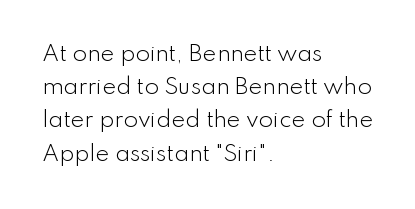
Q: Is the text bold? A: No.
Q: Is the text italic (slanted)? A: No, it is upright.
Q: Is the text underlined? A: No.
Q: How is the paragraph aligned? A: Left-aligned.
Q: Is the spacing between letters normal or unusually wide? A: Normal.
Q: Is the spacing between lines tight, normal or loose? A: Normal.
